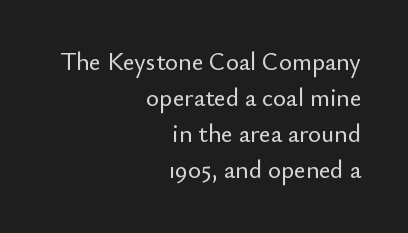
The passage shown stacks its lines at a standard gap. The face used here is rendered with its standard letterfit. The typography opts for an upright posture over an oblique one. The strip under each line holds only bare page. These lines stack with their right ends in a neat column.
